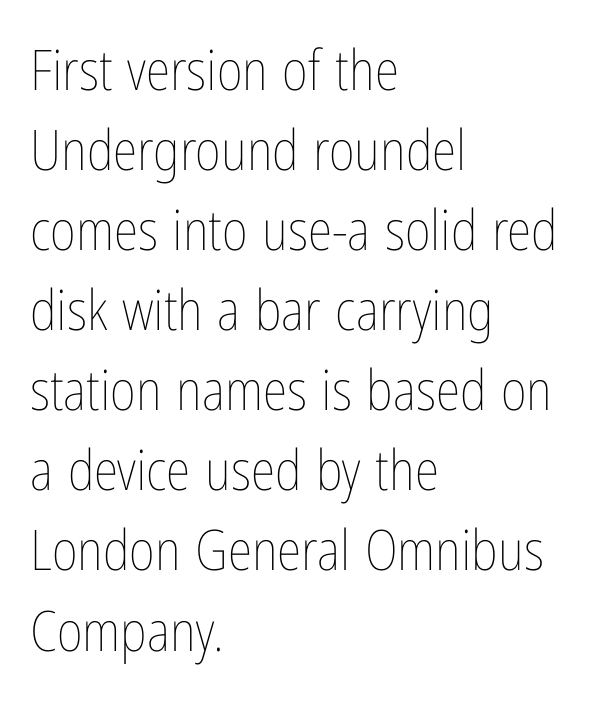
The image shows 56 px thin, condensed type, upright; set left-aligned, normal line spacing (1.43x), normal letter spacing, not underlined; low stroke contrast and a medium x-height.
